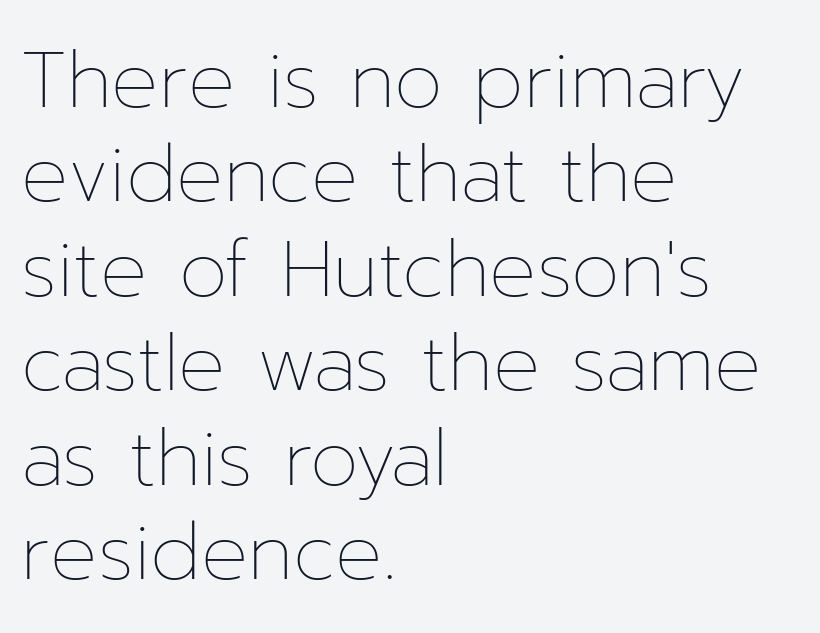
Q: Is the text bold? A: No.
Q: Is the text italic (slanted)? A: No, it is upright.
Q: Is the text underlined? A: No.
Q: How is the paragraph aligned? A: Left-aligned.
Q: Is the spacing between letters normal or unusually wide? A: Normal.
Q: Width (condensed, normal, or wide)? A: Normal.
Q: Stroke contrast? A: Low.
Q: x-height? A: Medium.
Q: Monospaced? A: No.
